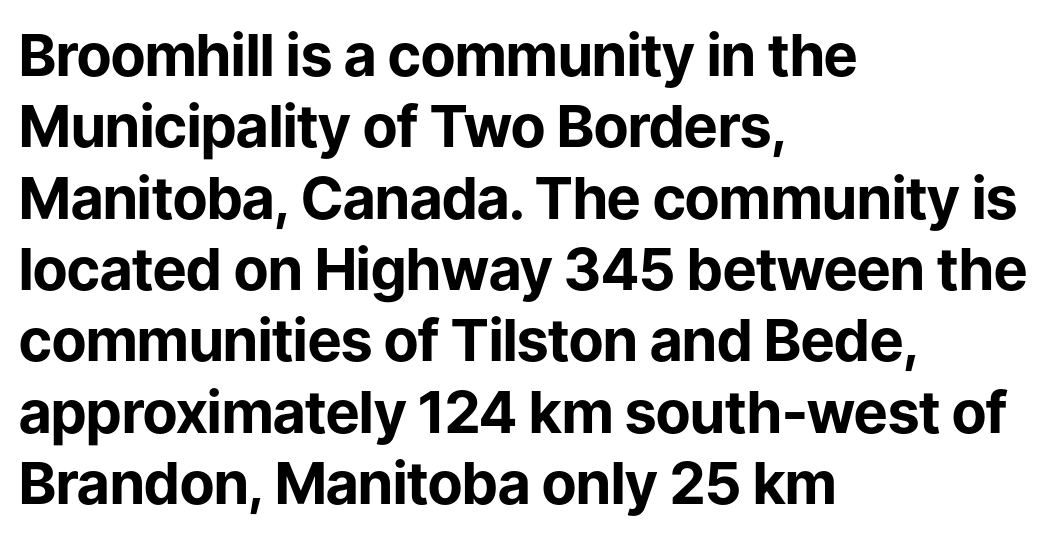
{"serif": "no", "italic": "no", "bold": "yes", "weight": "bold", "width": "normal", "stroke_contrast": "low", "x_height": "medium", "monospaced": "no", "underline": "no", "align": "left", "line_spacing_ratio": 1.23, "letter_spacing": "normal", "letter_spacing_em": 0.0, "glyph_px": 58}
